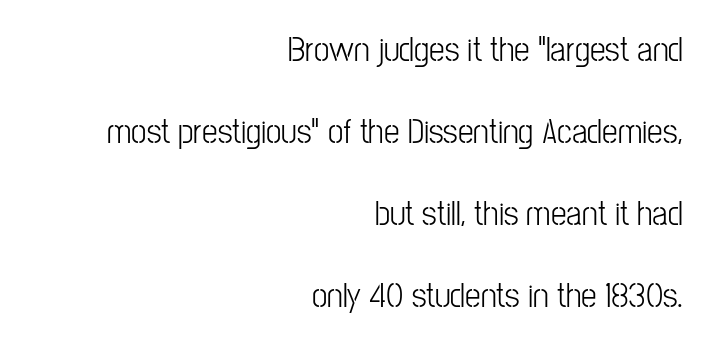
{"serif": "no", "italic": "no", "width": "condensed", "stroke_contrast": "low", "x_height": "medium", "monospaced": "no", "underline": "no", "align": "right", "line_spacing": "loose", "line_spacing_ratio": 2.34, "letter_spacing": "normal", "letter_spacing_em": 0.0, "glyph_px": 35}
